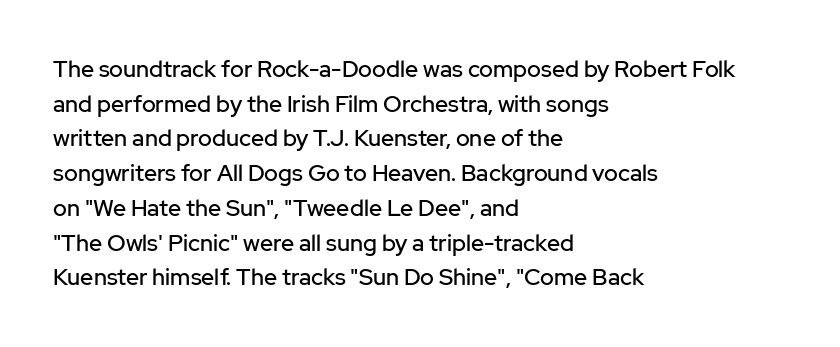
The image shows 23 px text type, upright; set left-aligned, normal line spacing (1.51x), normal letter spacing, not underlined.
